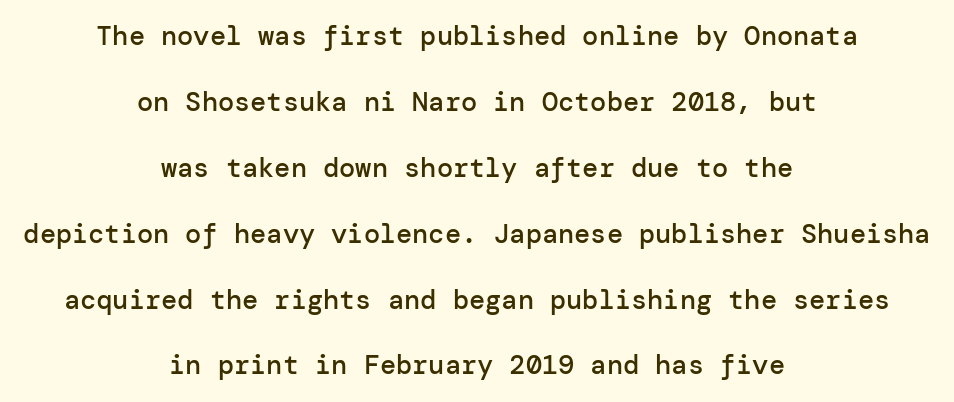
The letters stand upright; this is a roman face. These lines carry some extra weight — a demibold, not a full bold. Bare-footed words on every line. A great deal of white space separates one row of letters from the next. The passage is arranged like a title page — every line centered.
